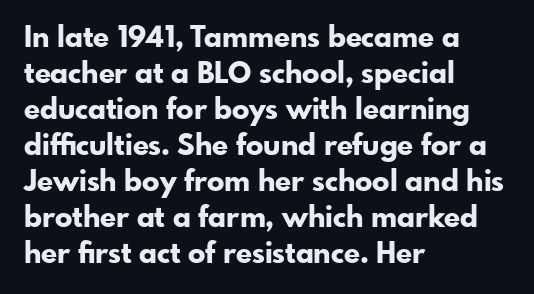
{"serif": "no", "italic": "no", "bold": "yes", "weight": "bold", "width": "normal", "stroke_contrast": "low", "x_height": "small", "monospaced": "no", "underline": "no", "align": "left", "line_spacing_ratio": 1.24, "letter_spacing": "normal", "letter_spacing_em": 0.0, "glyph_px": 29}
